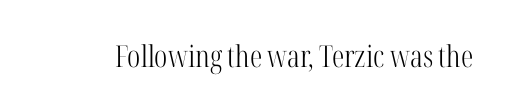
{"serif": "yes", "italic": "no", "bold": "no", "weight": "light", "width": "condensed", "stroke_contrast": "high", "x_height": "medium", "monospaced": "no", "underline": "no", "letter_spacing": "normal", "letter_spacing_em": 0.0, "glyph_px": 30}
